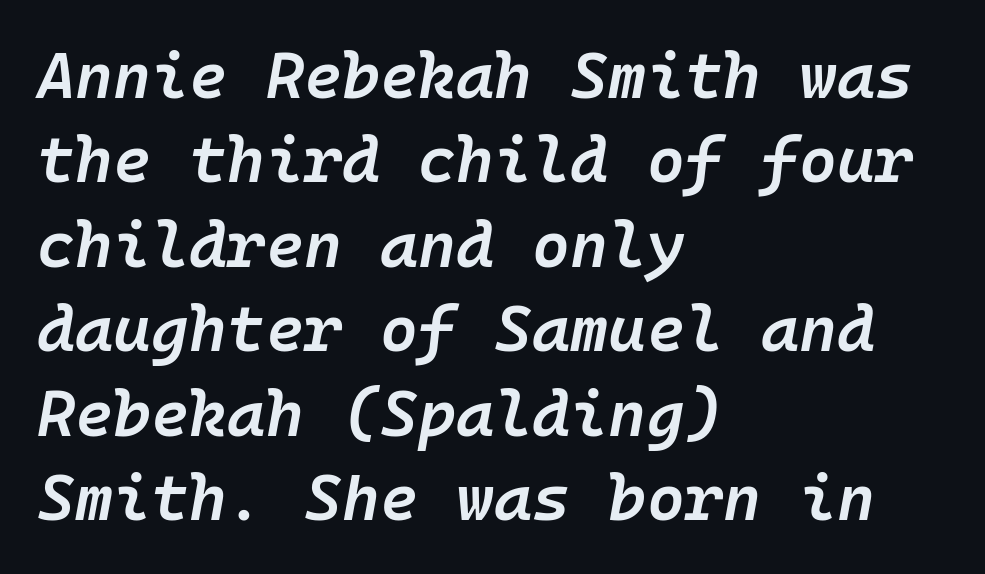
{"italic": "yes", "lean": "right", "slant_degrees": 10, "bold": "semi", "weight": "semibold", "width": "normal", "stroke_contrast": "low", "x_height": "medium", "monospaced": "yes", "underline": "no", "align": "left", "line_spacing": "normal", "line_spacing_ratio": 1.3, "letter_spacing": "normal", "letter_spacing_em": 0.0, "glyph_px": 65}
